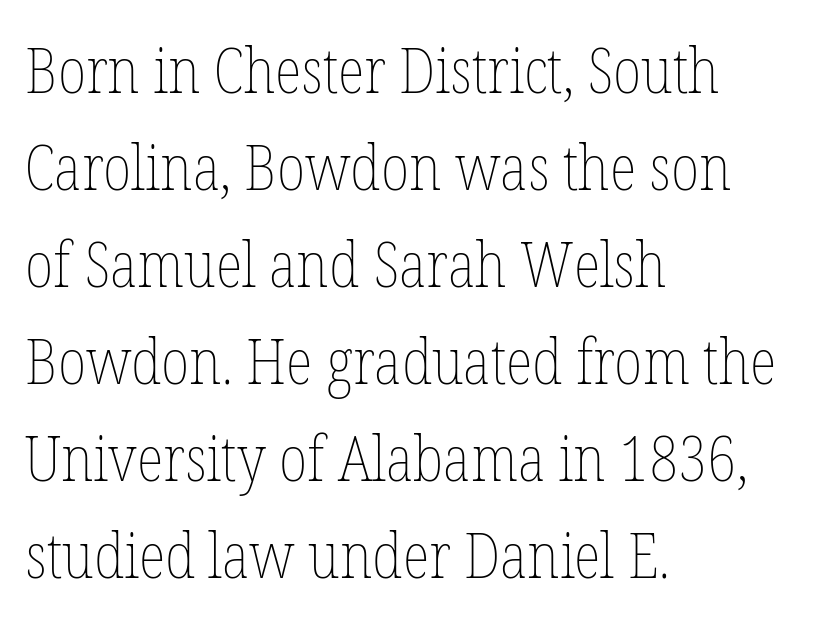
The image shows 63 px thin, condensed type, upright; set left-aligned, normal line spacing (1.54x), normal letter spacing, not underlined; low stroke contrast and a medium x-height.
